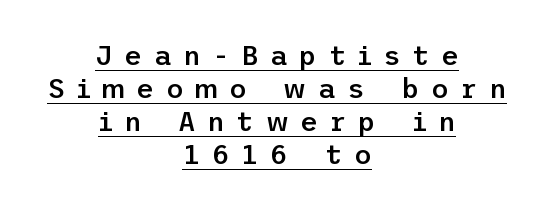
The image shows 27 px text type, upright; set centered, line spacing 1.22x, unusually wide letter spacing (+0.43 em), underlined.
